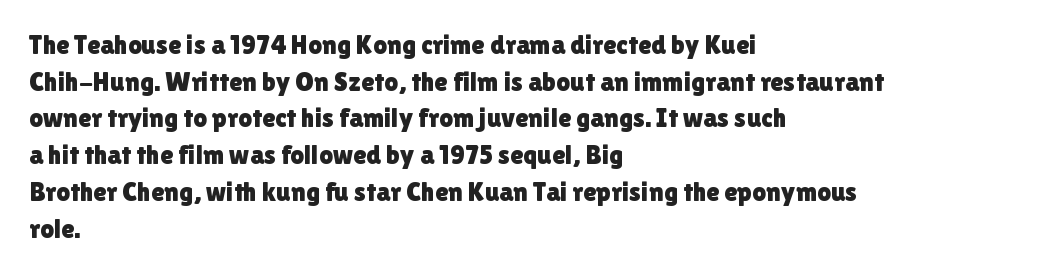
Alignment: flush left. The lettering stays uniformly vertical, giving the passage a roman look. The block of text has a typical density, with ordinary space between rows. Beneath every word, the page is bare. Compared with typical body copy, the letter spacing here is the same.
